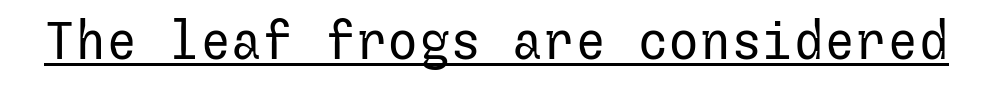
The image shows 52 px regular-weight sans-serif type, upright; set normal letter spacing, underlined; low stroke contrast and a medium x-height.
